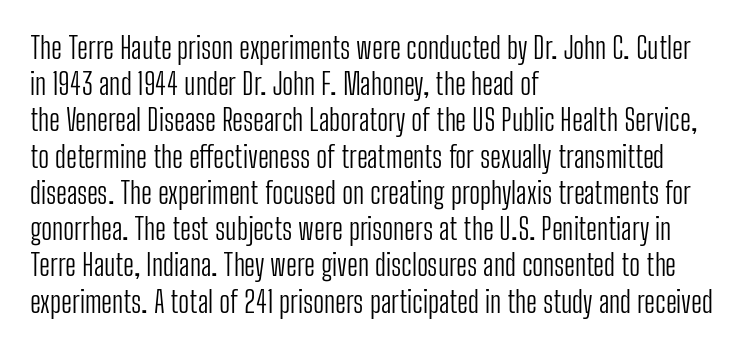
Spacing between characters is what you'd get straight out of the box. Varying glyph widths throughout — classic text-font behaviour. The space directly below the letters is spotless. Honestly, the row spacing looks completely unremarkable. Tall strokes in this sample are plumb rather than angled. Check where the strokes stop: nothing finishes them off — pure sans.
